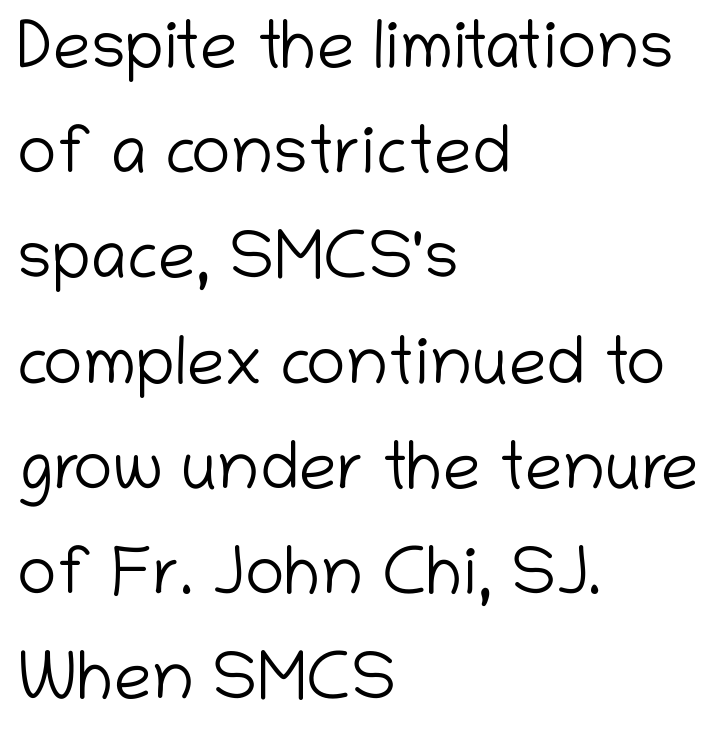
Q: Is the text bold? A: No.
Q: Is the text italic (slanted)? A: No, it is upright.
Q: Is the typeface a serif or a sans-serif typeface? A: Sans-serif.
Q: Is the text underlined? A: No.
Q: How is the paragraph aligned? A: Left-aligned.
Q: Is the spacing between letters normal or unusually wide? A: Normal.
Q: Is the spacing between lines tight, normal or loose? A: Normal.
Q: Width (condensed, normal, or wide)? A: Normal.
Q: Stroke contrast? A: Low.
Q: x-height? A: Medium.
Q: Monospaced? A: No.
